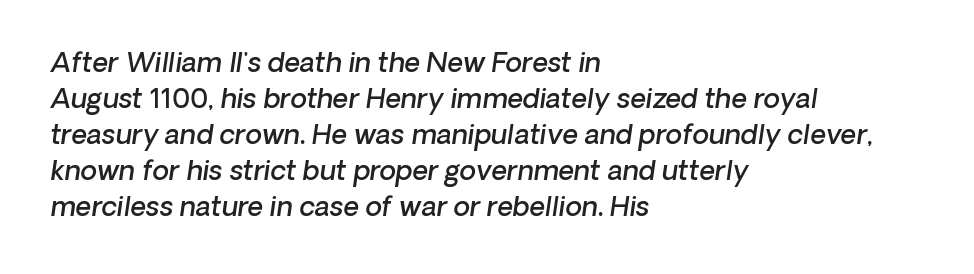
{"italic": "yes", "lean": "right", "slant_degrees": 8, "bold": "semi", "underline": "no", "align": "left", "line_spacing": "normal", "line_spacing_ratio": 1.33, "letter_spacing": "normal", "letter_spacing_em": 0.0, "glyph_px": 27}
